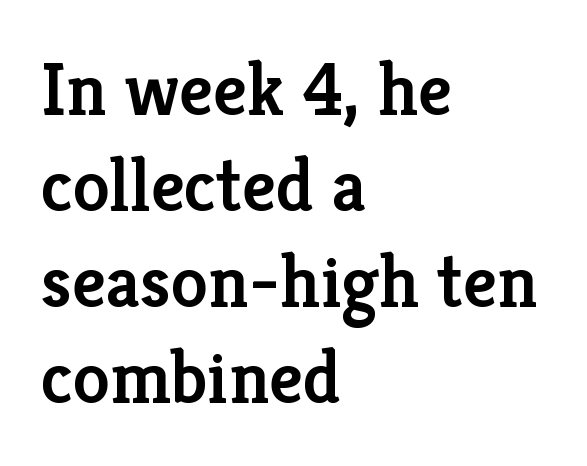
Is the letter spacing exaggerated? No — it looks like the ordinary default. The specimen omits any rule beneath the text block's lines. Tall strokes in this sample are plumb rather than angled. The passage is arranged the way most books set body copy — flush left.
